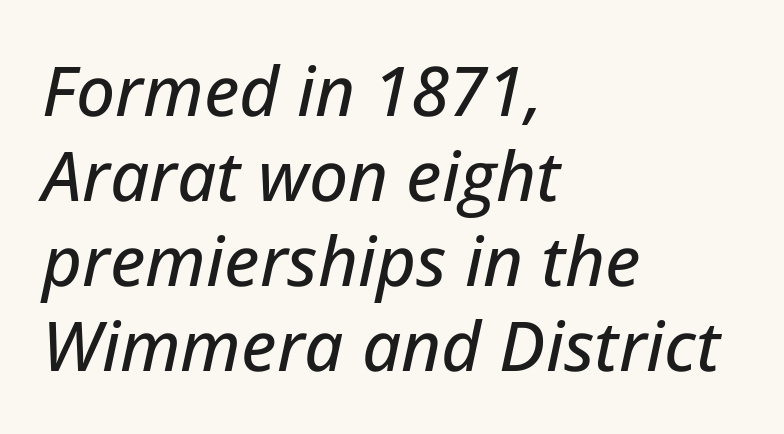
{"italic": "yes", "lean": "right", "slant_degrees": 12, "width": "normal", "stroke_contrast": "low", "x_height": "medium", "monospaced": "no", "underline": "no", "align": "left", "line_spacing_ratio": 1.23, "letter_spacing": "normal", "letter_spacing_em": 0.0, "glyph_px": 69}
